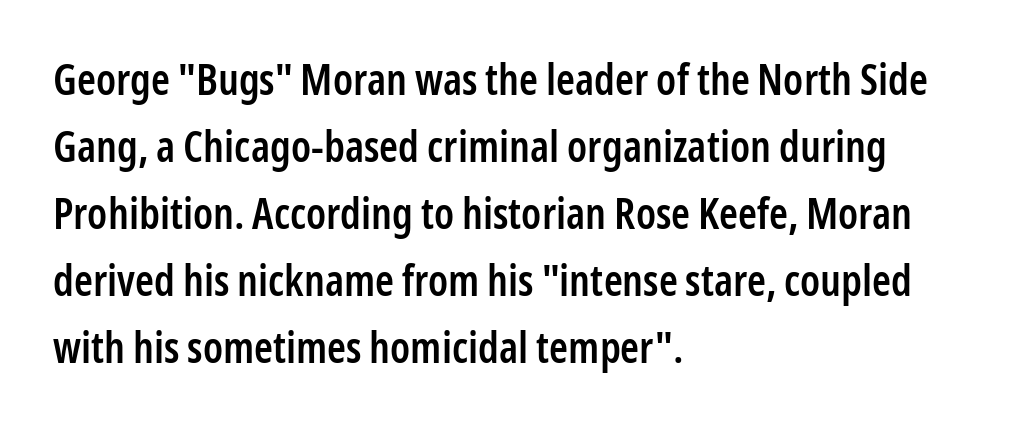
Q: Is the text bold? A: Semi-bold.
Q: Is the text italic (slanted)? A: No, it is upright.
Q: Is the typeface a serif or a sans-serif typeface? A: Sans-serif.
Q: Is the text underlined? A: No.
Q: How is the paragraph aligned? A: Left-aligned.
Q: Is the spacing between letters normal or unusually wide? A: Normal.
Q: Is the spacing between lines tight, normal or loose? A: Normal.
Q: Width (condensed, normal, or wide)? A: Condensed.
Q: Stroke contrast? A: Low.
Q: x-height? A: Medium.
Q: Monospaced? A: No.
